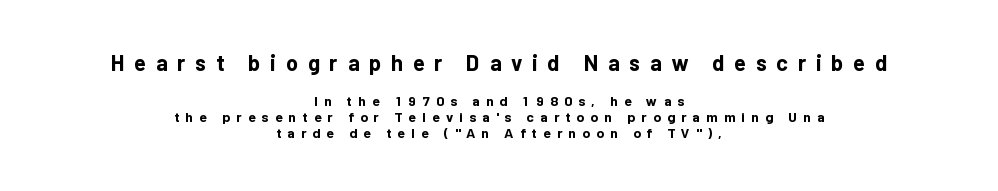
The image shows 22 px bold type, upright; set centered, tight line spacing (1.14x), unusually wide letter spacing (+0.44 em), not underlined; the first (top) block is 1.57x larger.
